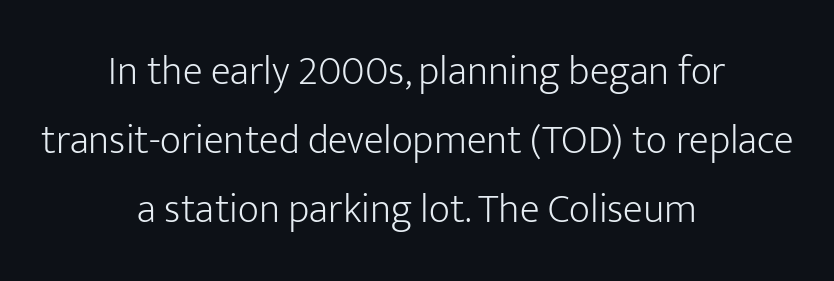
The image shows 41 px light sans-serif type, upright; set centered, normal line spacing (1.68x), normal letter spacing, not underlined; low stroke contrast and a medium x-height.
